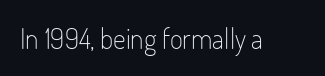
{"serif": "no", "italic": "no", "bold": "no", "weight": "light", "width": "condensed", "stroke_contrast": "low", "x_height": "small", "monospaced": "no", "underline": "no", "letter_spacing": "normal", "letter_spacing_em": 0.0, "glyph_px": 28}
